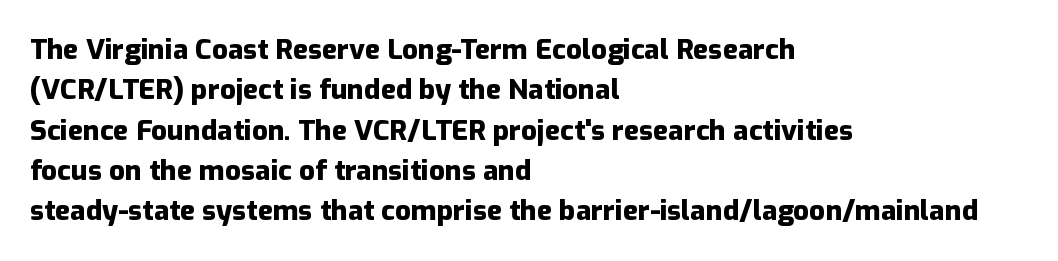
The image shows 28 px heavy sans-serif type, upright; set left-aligned, normal line spacing (1.44x), normal letter spacing, not underlined; low stroke contrast and a medium x-height.
